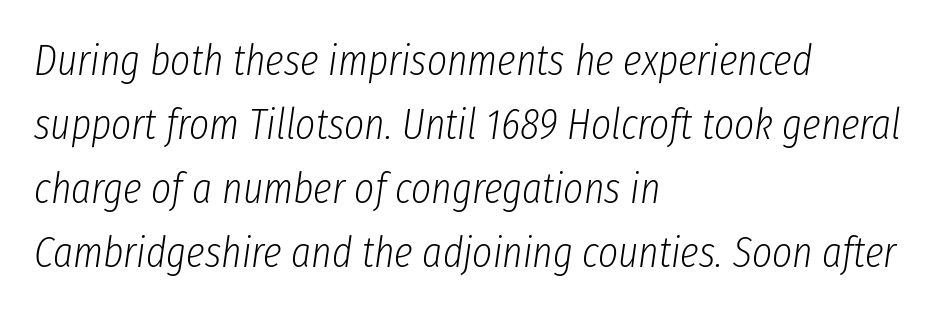
The image shows 43 px light, condensed type, italic (leaning right); set left-aligned, normal line spacing (1.49x), normal letter spacing, not underlined; low stroke contrast and a medium x-height.
